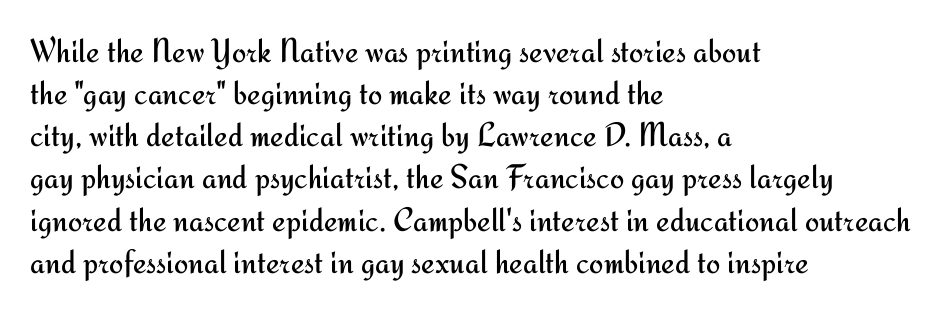
{"serif": "no", "italic": "no", "bold": "no", "weight": "regular", "width": "normal", "stroke_contrast": "medium", "x_height": "small", "monospaced": "no", "underline": "no", "align": "left", "line_spacing_ratio": 1.24, "letter_spacing": "normal", "letter_spacing_em": 0.0, "glyph_px": 34}
